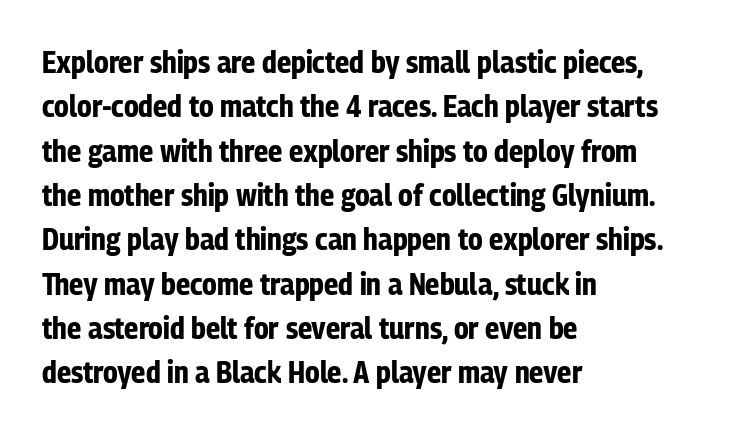
Typesetter's note: full bold, strokes at maximum text heaviness. The lettering stays uniformly vertical, giving the passage a roman look. The passage shown is not underscored anywhere. How are the letters spaced? Ordinarily, with no added tracking. Is this a fixed-width face? No — the glyphs have proportional, varying widths. Caption: multi-line text, flush left, ragged right.
